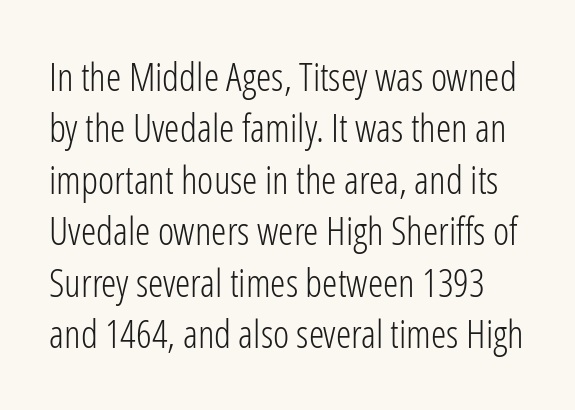
The image shows 39 px light, condensed sans-serif type, upright; set normal line spacing (1.32x), normal letter spacing, not underlined; low stroke contrast and a medium x-height.
